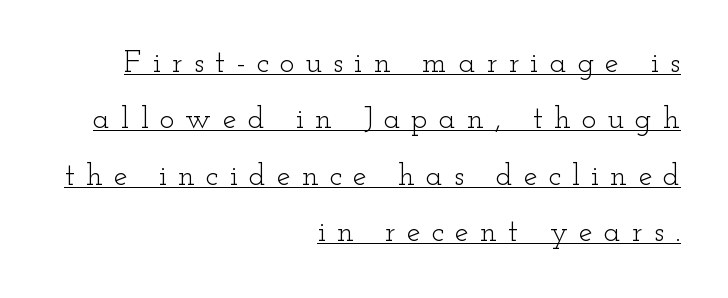
The image shows 31 px light, wide serif type, upright; set right-aligned, line spacing 1.82x, unusually wide letter spacing (+0.36 em), underlined; low stroke contrast and a small x-height.
